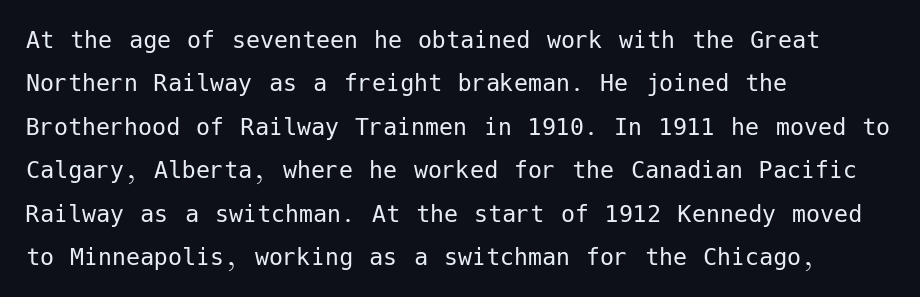
The image shows 28 px regular-weight sans-serif type, upright; set left-aligned, normal line spacing (1.55x), normal letter spacing, not underlined; low stroke contrast and a medium x-height.
